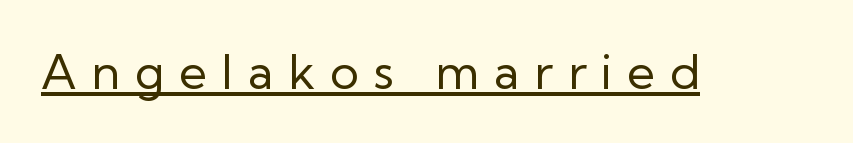
The image shows 48 px regular-weight sans-serif type, upright; set unusually wide letter spacing (+0.31 em), underlined; low stroke contrast and a medium x-height.
